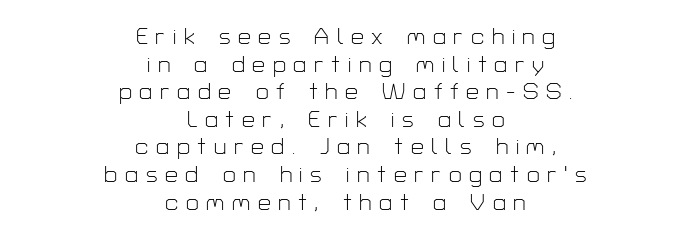
The image shows 23 px text type, upright; set centered, line spacing 1.2x, unusually wide letter spacing (+0.33 em), not underlined.
